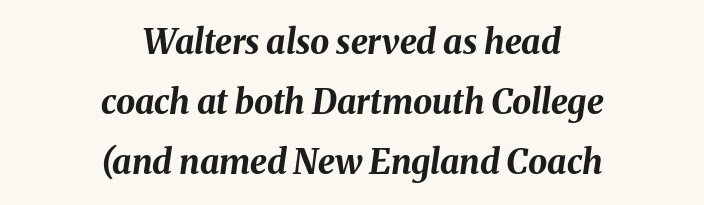
{"italic": "yes", "lean": "right", "slant_degrees": 8, "bold": "yes", "weight": "bold", "width": "normal", "stroke_contrast": "medium", "x_height": "medium", "monospaced": "no", "underline": "no", "align": "center", "line_spacing_ratio": 1.77, "letter_spacing": "normal", "letter_spacing_em": 0.0, "glyph_px": 34}
